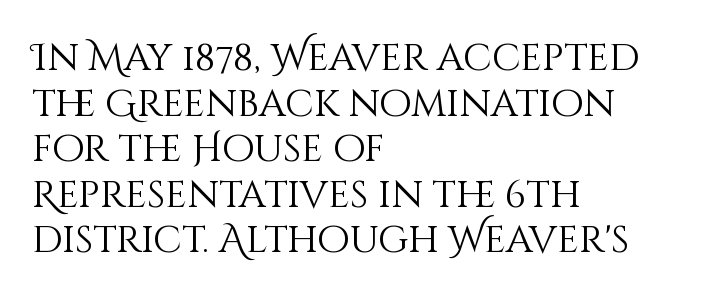
Q: Is the text bold? A: No.
Q: Is the text italic (slanted)? A: No, it is upright.
Q: Is the text underlined? A: No.
Q: How is the paragraph aligned? A: Left-aligned.
Q: Is the spacing between letters normal or unusually wide? A: Normal.
Q: Width (condensed, normal, or wide)? A: Normal.
Q: Stroke contrast? A: Medium.
Q: x-height? A: Large.
Q: Monospaced? A: No.
